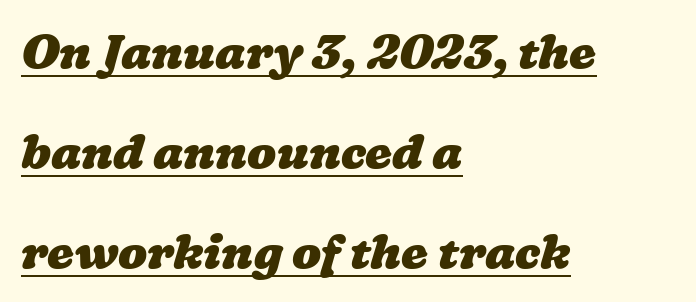
Q: Is the text bold? A: Yes.
Q: Is the text underlined? A: Yes.
Q: How is the paragraph aligned? A: Left-aligned.
Q: Is the spacing between letters normal or unusually wide? A: Normal.
Q: Is the spacing between lines tight, normal or loose? A: Loose.
Q: Width (condensed, normal, or wide)? A: Wide.
Q: Stroke contrast? A: Low.
Q: x-height? A: Medium.
Q: Monospaced? A: No.
